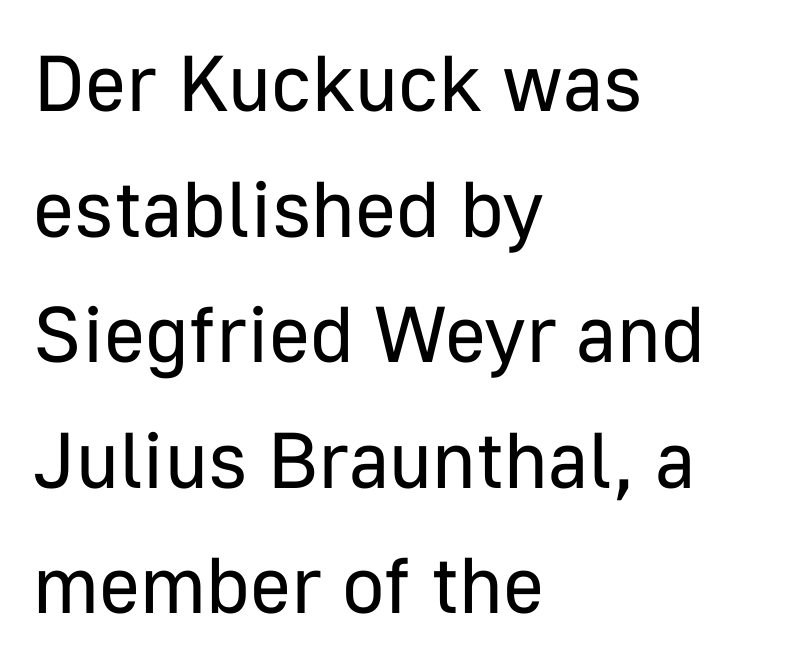
Q: Is the text bold? A: No.
Q: Is the text italic (slanted)? A: No, it is upright.
Q: Is the typeface a serif or a sans-serif typeface? A: Sans-serif.
Q: Is the text underlined? A: No.
Q: How is the paragraph aligned? A: Left-aligned.
Q: Is the spacing between letters normal or unusually wide? A: Normal.
Q: Is the spacing between lines tight, normal or loose? A: Normal.
Q: Width (condensed, normal, or wide)? A: Normal.
Q: Stroke contrast? A: Low.
Q: x-height? A: Medium.
Q: Monospaced? A: No.
